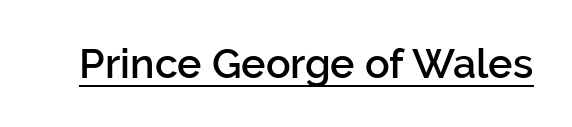
Q: Is the text bold? A: Semi-bold.
Q: Is the text italic (slanted)? A: No, it is upright.
Q: Is the typeface a serif or a sans-serif typeface? A: Sans-serif.
Q: Is the text underlined? A: Yes.
Q: Is the spacing between letters normal or unusually wide? A: Normal.
Q: Width (condensed, normal, or wide)? A: Normal.
Q: Stroke contrast? A: Low.
Q: x-height? A: Medium.
Q: Monospaced? A: No.
